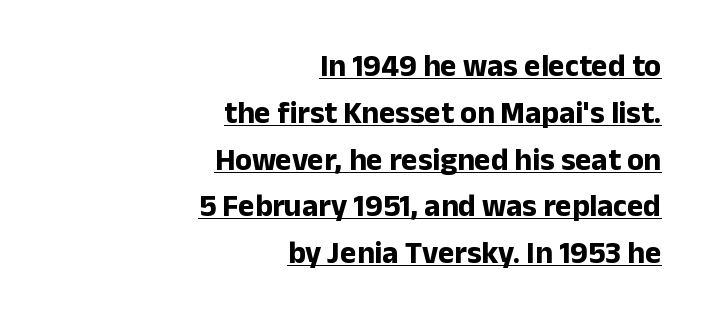
Q: Is the text bold? A: Yes.
Q: Is the text italic (slanted)? A: No, it is upright.
Q: Is the typeface a serif or a sans-serif typeface? A: Sans-serif.
Q: Is the text underlined? A: Yes.
Q: How is the paragraph aligned? A: Right-aligned.
Q: Is the spacing between letters normal or unusually wide? A: Normal.
Q: Is the spacing between lines tight, normal or loose? A: Normal.
Q: Width (condensed, normal, or wide)? A: Normal.
Q: Stroke contrast? A: Low.
Q: x-height? A: Medium.
Q: Monospaced? A: No.
